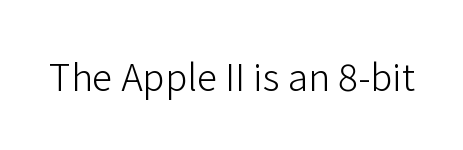
Unmarked baselines from the first word to the last. This is not heavy type; no bold has been used. The font's upright variant was chosen for this text. There is no visible air inserted between adjacent glyphs. These lines are rendered in a variable-pitch font. The characters display no serif detailing; their extremities are plain.
